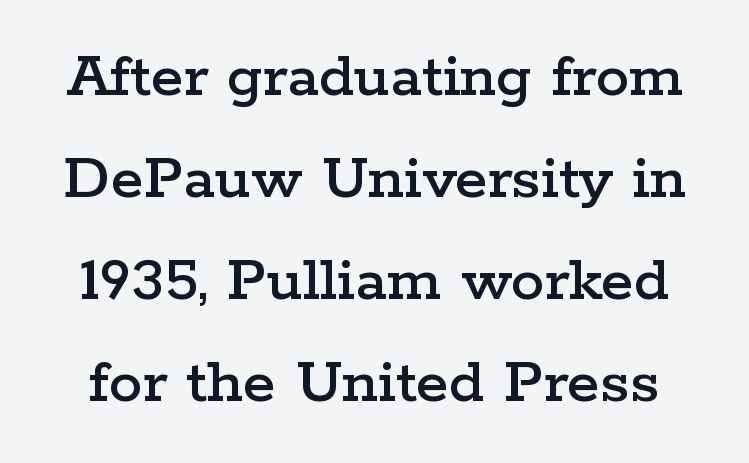
Q: Is the text italic (slanted)? A: No, it is upright.
Q: Is the typeface a serif or a sans-serif typeface? A: Serif.
Q: Is the text underlined? A: No.
Q: Is the spacing between letters normal or unusually wide? A: Normal.
Q: Is the spacing between lines tight, normal or loose? A: Normal.
Q: Width (condensed, normal, or wide)? A: Wide.
Q: Stroke contrast? A: Low.
Q: x-height? A: Medium.
Q: Monospaced? A: No.
